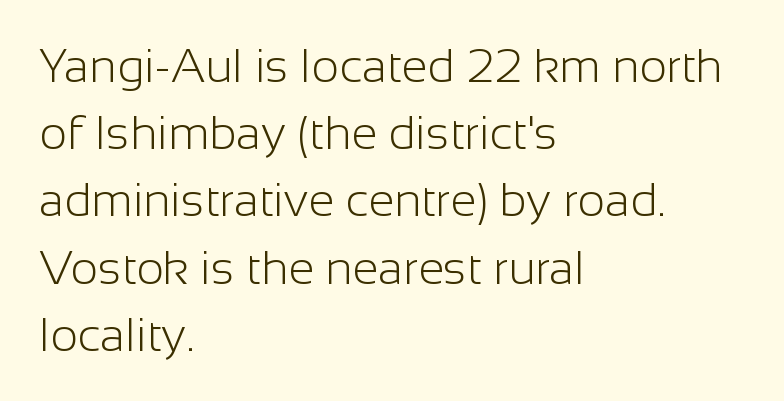
The characters are drawn with everyday or finer stroke widths. The rendering keeps characters at their native spacing. Horizontal bands of white between lines are of average thickness. Is this a fixed-width face? No — the glyphs have proportional, varying widths. All the whitespace from short lines collects on the right.
